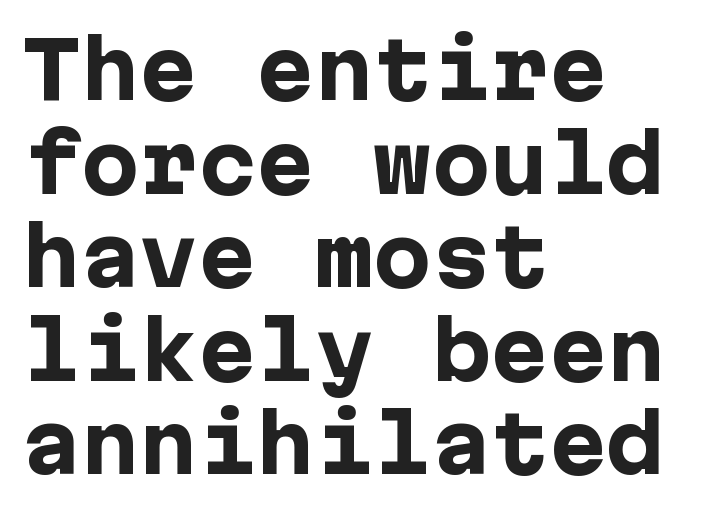
{"serif": "no", "italic": "no", "bold": "yes", "weight": "heavy", "width": "normal", "stroke_contrast": "low", "x_height": "medium", "underline": "no", "align": "left", "line_spacing_ratio": 1.2, "letter_spacing": "normal", "letter_spacing_em": 0.0, "glyph_px": 78}
